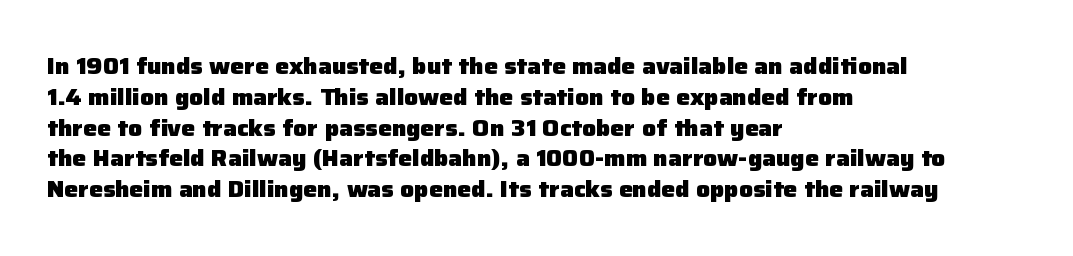
It's the straight-up-and-down kind of type. Descender tails drop into unmarked territory. Weight check: bold — yes, fully. Line beginnings align vertically; line endings do not.
